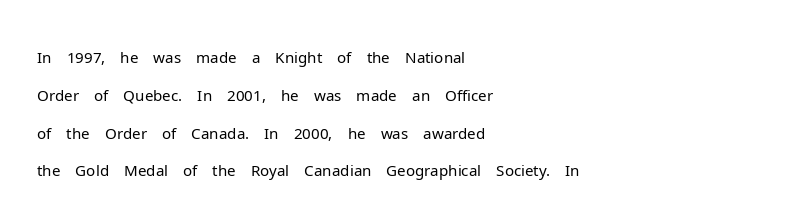
A quiet, ordinary-to-light weight characterises the typeface. The rendering shows plain stroke endings on the letterforms — a sans-serif design. No extra tracking has been applied to these lines. Letters rest on an invisible, unmarked baseline. The passage shown is typed in a proportional face where columns would drift. The lettering holds an erect, upright posture throughout.
